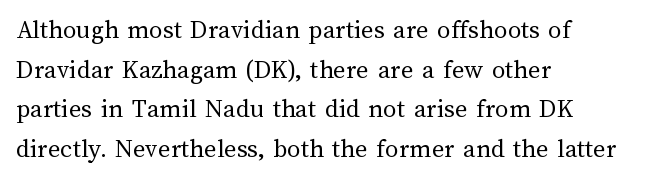
The image shows 27 px text type, upright; set left-aligned, normal line spacing (1.47x), normal letter spacing, not underlined.
